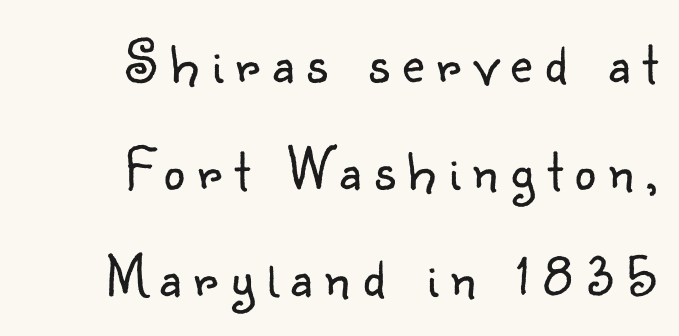
{"serif": "no", "italic": "no", "bold": "no", "weight": "light", "width": "normal", "stroke_contrast": "low", "x_height": "small", "monospaced": "no", "underline": "no", "align": "right", "line_spacing_ratio": 1.78, "letter_spacing": "wide", "letter_spacing_em": 0.21, "glyph_px": 60}
